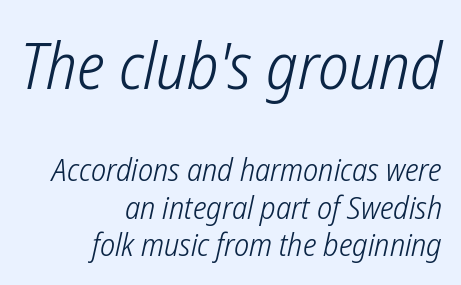
{"serif": "no", "bold": "no", "weight": "light", "width": "condensed", "stroke_contrast": "low", "x_height": "medium", "monospaced": "no", "underline": "no", "align": "right", "line_spacing_ratio": 1.16, "letter_spacing": "normal", "letter_spacing_em": 0.0, "larger_block": "first", "size_ratio": 2.03, "glyph_px": 65}
